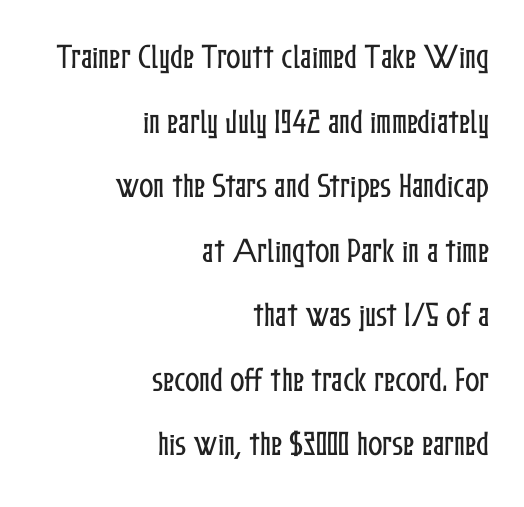
{"italic": "no", "underline": "no", "align": "right", "line_spacing": "loose", "line_spacing_ratio": 2.39, "letter_spacing": "normal", "letter_spacing_em": 0.0, "glyph_px": 27}
